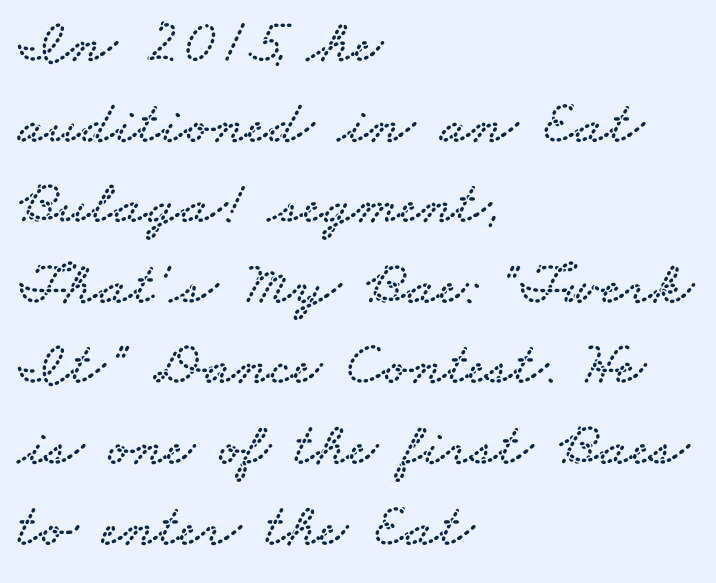
{"width": "wide", "stroke_contrast": "low", "x_height": "small", "monospaced": "no", "underline": "no", "align": "left", "line_spacing": "normal", "line_spacing_ratio": 1.3, "letter_spacing": "normal", "letter_spacing_em": 0.0, "glyph_px": 62}
